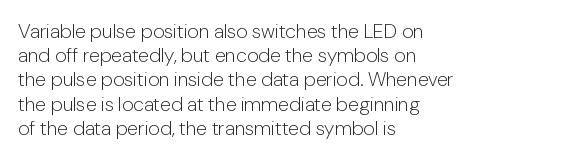
The image shows 20 px text type, upright; set left-aligned, line spacing 1.21x, normal letter spacing, not underlined.
